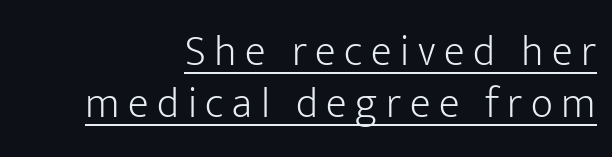
Q: Is the text bold? A: No.
Q: Is the text italic (slanted)? A: No, it is upright.
Q: Is the typeface a serif or a sans-serif typeface? A: Sans-serif.
Q: Is the text underlined? A: Yes.
Q: How is the paragraph aligned? A: Right-aligned.
Q: Is the spacing between letters normal or unusually wide? A: Unusually wide.
Q: Width (condensed, normal, or wide)? A: Normal.
Q: Stroke contrast? A: Low.
Q: x-height? A: Medium.
Q: Monospaced? A: No.
